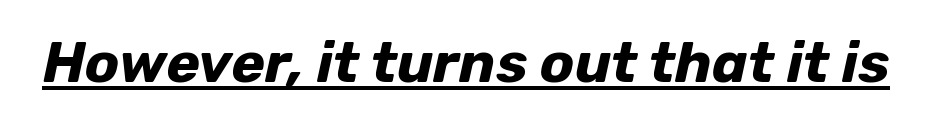
Q: Is the text bold? A: Yes.
Q: Is the text italic (slanted)? A: Yes, it leans right by about 12 degrees.
Q: Is the text underlined? A: Yes.
Q: Is the spacing between letters normal or unusually wide? A: Normal.
Q: Width (condensed, normal, or wide)? A: Normal.
Q: Stroke contrast? A: Low.
Q: x-height? A: Medium.
Q: Monospaced? A: No.
